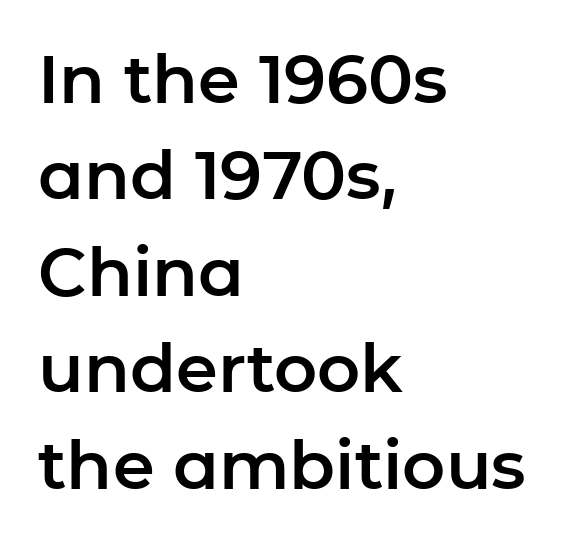
The image shows 67 px sans-serif type, upright; set left-aligned, normal line spacing (1.44x), normal letter spacing, not underlined; low stroke contrast and a medium x-height.
